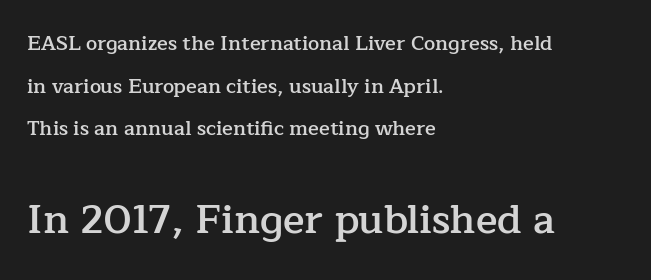
A semibold gives these letters moderate extra thickness, short of bold. Vertically, the passage feels expansive, rows floating well apart. Visually, the bottom section dominates because its glyphs are scaled up. The rendering shows small feet on the letterforms — a serif design.
